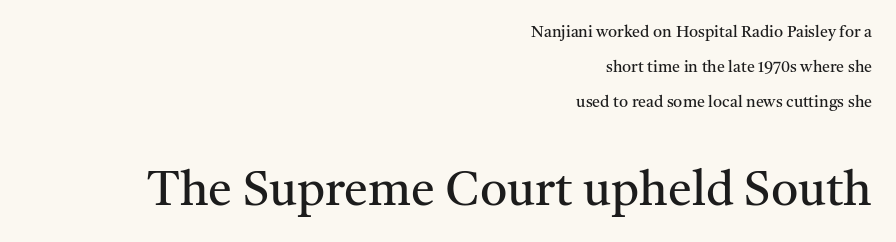
The image shows 48 px regular-weight serif type, upright; set right-aligned, loose line spacing (2.2x), normal letter spacing, not underlined; the second (bottom) block is 3.0x larger; medium stroke contrast and a medium x-height.
